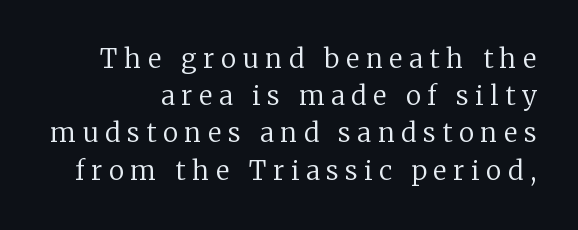
Q: Is the text bold? A: No.
Q: Is the text italic (slanted)? A: No, it is upright.
Q: Is the text underlined? A: No.
Q: How is the paragraph aligned? A: Right-aligned.
Q: Is the spacing between letters normal or unusually wide? A: Unusually wide.
Q: Is the spacing between lines tight, normal or loose? A: Normal.
